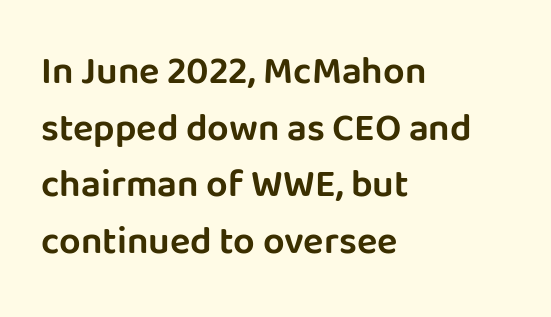
{"serif": "no", "italic": "no", "width": "normal", "stroke_contrast": "low", "x_height": "large", "monospaced": "no", "underline": "no", "align": "left", "line_spacing": "normal", "line_spacing_ratio": 1.49, "letter_spacing": "normal", "letter_spacing_em": 0.0, "glyph_px": 38}
